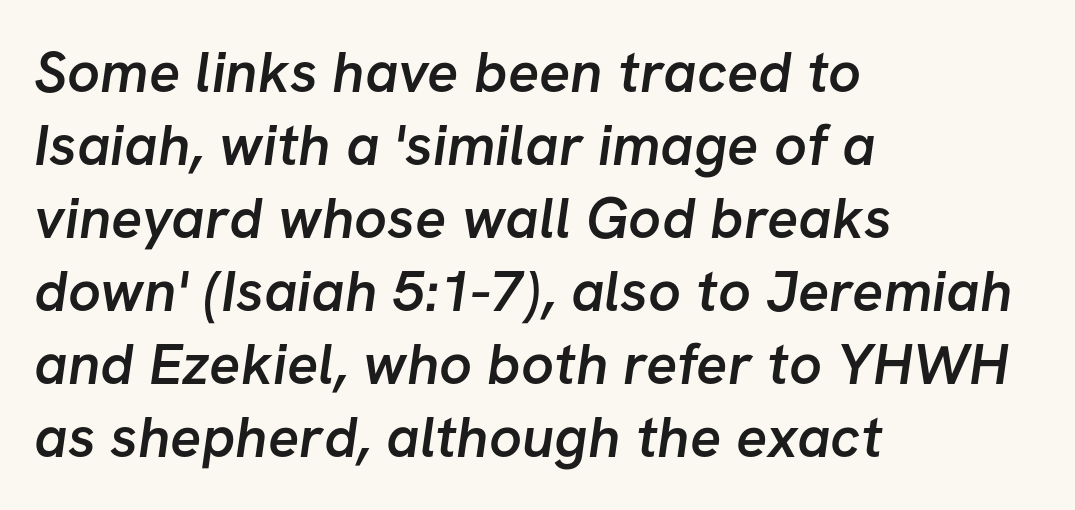
The image shows 58 px semibold sans-serif type; set left-aligned, normal line spacing (1.26x), normal letter spacing, not underlined; low stroke contrast and a medium x-height.
